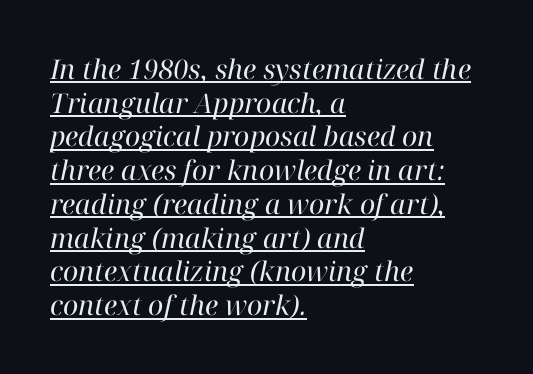
The image shows 27 px text type, italic (leaning right); set left-aligned, normal line spacing (1.25x), normal letter spacing, underlined.
